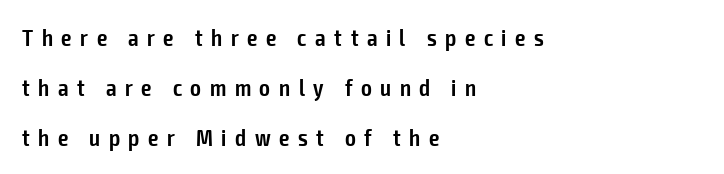
The lines are spread far apart with generous leading. Does the lettering tilt? It doesn't — this is upright. Summary of weight: moderately heavy, a semibold. Which margin do the lines hug? The left one — the right edge is uneven.
